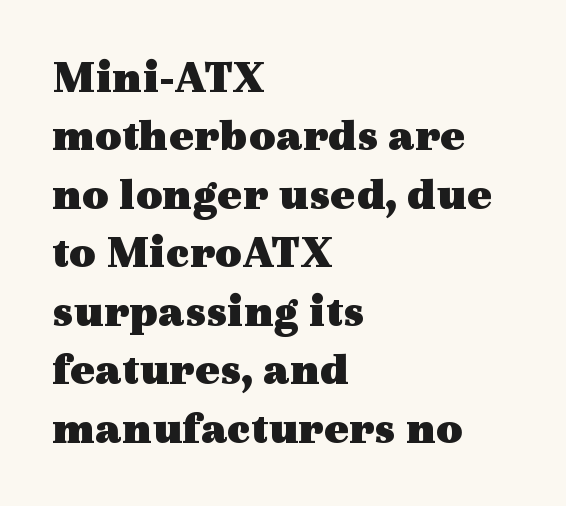
Q: Is the text bold? A: Yes.
Q: Is the text italic (slanted)? A: No, it is upright.
Q: Is the typeface a serif or a sans-serif typeface? A: Serif.
Q: Is the text underlined? A: No.
Q: How is the paragraph aligned? A: Left-aligned.
Q: Is the spacing between letters normal or unusually wide? A: Normal.
Q: Is the spacing between lines tight, normal or loose? A: Normal.
Q: Width (condensed, normal, or wide)? A: Wide.
Q: x-height? A: Medium.
Q: Monospaced? A: No.
